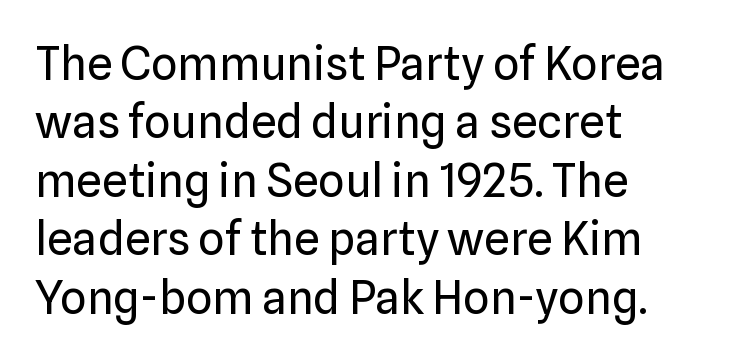
Q: Is the text bold? A: No.
Q: Is the text italic (slanted)? A: No, it is upright.
Q: Is the typeface a serif or a sans-serif typeface? A: Sans-serif.
Q: Is the text underlined? A: No.
Q: How is the paragraph aligned? A: Left-aligned.
Q: Is the spacing between letters normal or unusually wide? A: Normal.
Q: Is the spacing between lines tight, normal or loose? A: Normal.
Q: Width (condensed, normal, or wide)? A: Normal.
Q: Stroke contrast? A: Low.
Q: x-height? A: Medium.
Q: Monospaced? A: No.
